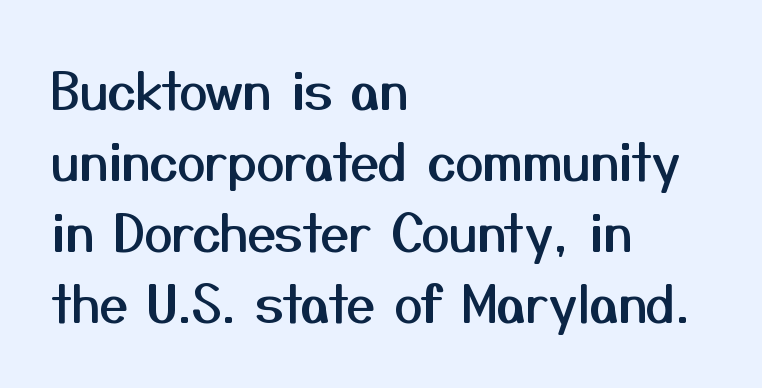
Q: Is the text italic (slanted)? A: No, it is upright.
Q: Is the typeface a serif or a sans-serif typeface? A: Sans-serif.
Q: Is the text underlined? A: No.
Q: How is the paragraph aligned? A: Left-aligned.
Q: Is the spacing between letters normal or unusually wide? A: Normal.
Q: Is the spacing between lines tight, normal or loose? A: Normal.
Q: Width (condensed, normal, or wide)? A: Normal.
Q: Stroke contrast? A: Medium.
Q: x-height? A: Medium.
Q: Monospaced? A: No.
